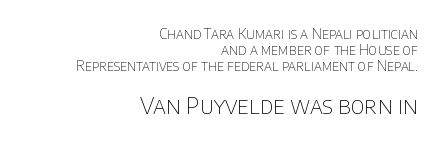
The image shows 23 px text type, upright; set right-aligned, tight line spacing (1.13x), normal letter spacing, not underlined; the second (bottom) block is 1.64x larger.
